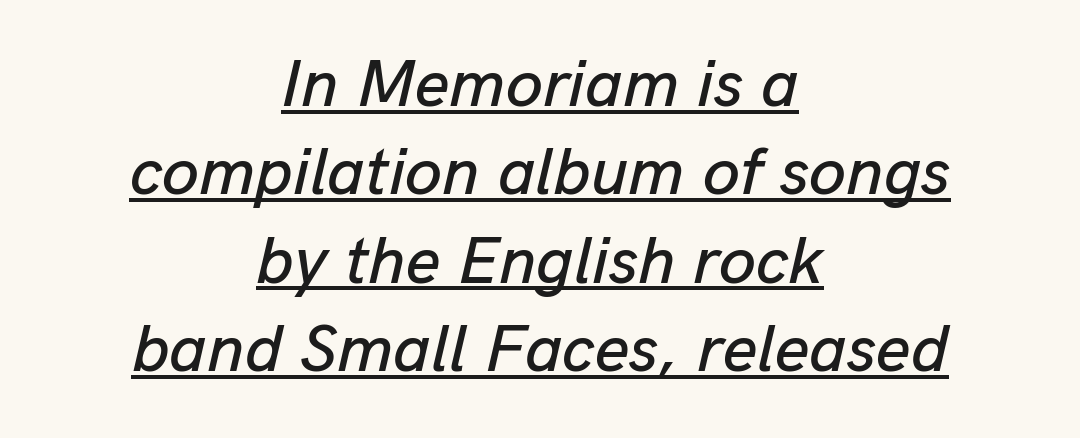
Q: Is the text italic (slanted)? A: Yes, it leans right by about 13 degrees.
Q: Is the text underlined? A: Yes.
Q: How is the paragraph aligned? A: Centered.
Q: Is the spacing between letters normal or unusually wide? A: Normal.
Q: Is the spacing between lines tight, normal or loose? A: Normal.
Q: Width (condensed, normal, or wide)? A: Normal.
Q: Stroke contrast? A: Low.
Q: x-height? A: Medium.
Q: Monospaced? A: No.
